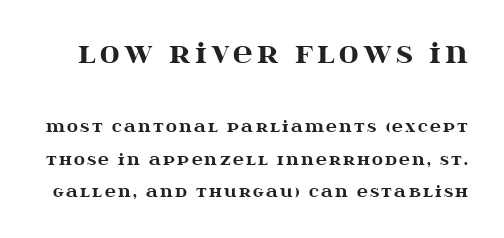
The strip under each line holds only bare page. The sample has been set heavy, in full bold. Visually, the top section dominates because its glyphs are scaled up. It's the straight-up-and-down kind of type.
